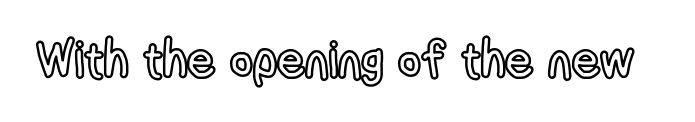
Q: Is the text italic (slanted)? A: No, it is upright.
Q: Is the text underlined? A: No.
Q: Is the spacing between letters normal or unusually wide? A: Normal.
Q: Width (condensed, normal, or wide)? A: Condensed.
Q: x-height? A: Medium.
Q: Monospaced? A: No.
